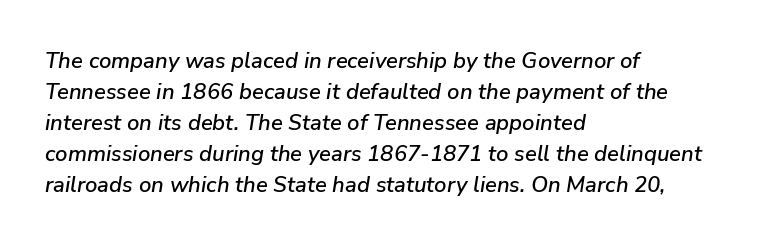
Whoever set this chose a conventional vertical rhythm. These lines are set flush left with a ragged right edge. Standard letterfit; no display-style spreading of the glyphs. Descenders hang freely into open space.
